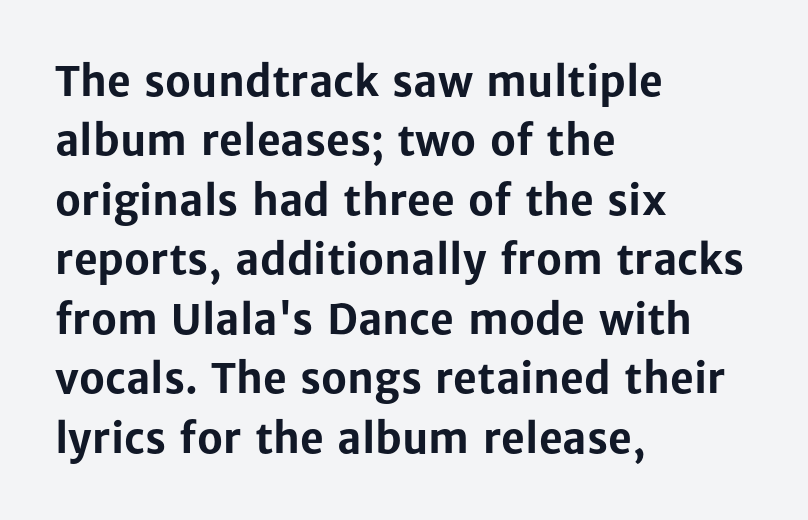
{"serif": "no", "italic": "no", "bold": "yes", "weight": "bold", "width": "normal", "stroke_contrast": "low", "x_height": "medium", "monospaced": "no", "underline": "no", "align": "left", "line_spacing": "normal", "line_spacing_ratio": 1.45, "letter_spacing": "normal", "letter_spacing_em": 0.0, "glyph_px": 41}
